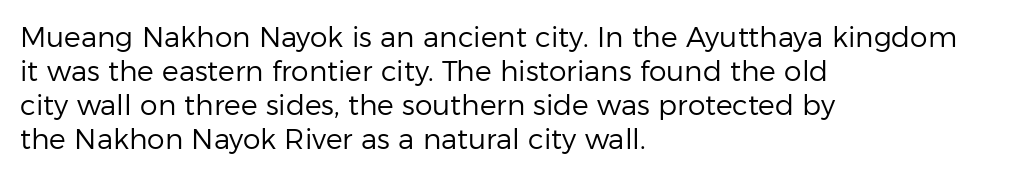
Q: Is the text bold? A: No.
Q: Is the text italic (slanted)? A: No, it is upright.
Q: Is the typeface a serif or a sans-serif typeface? A: Sans-serif.
Q: Is the text underlined? A: No.
Q: How is the paragraph aligned? A: Left-aligned.
Q: Is the spacing between letters normal or unusually wide? A: Normal.
Q: Width (condensed, normal, or wide)? A: Normal.
Q: Stroke contrast? A: Low.
Q: x-height? A: Medium.
Q: Monospaced? A: No.
